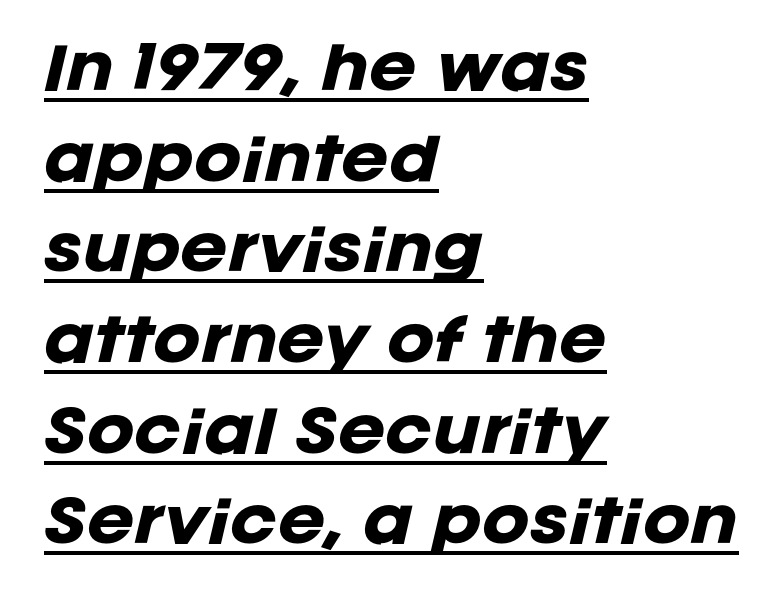
The image shows 57 px heavy type, italic (leaning right); set left-aligned, normal line spacing (1.59x), normal letter spacing, underlined; low stroke contrast and a large x-height.
